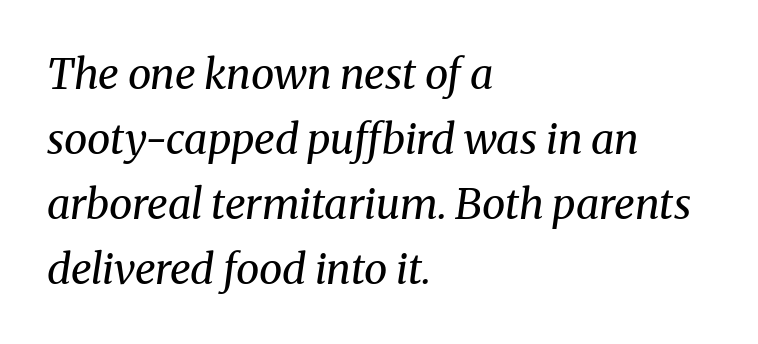
Nothing heavy about these letters — not bold at all. A typesetter would call this leading conventional body-copy spacing. The lines are quadded left. Default kerning and tracking; the words read as compact shapes. This is serif lettering, the kind often seen in printed books.
